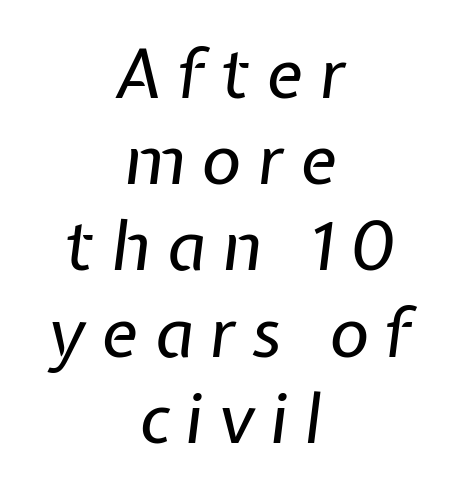
The image shows 69 px regular-weight type, italic (leaning right); set centered, normal line spacing (1.25x), unusually wide letter spacing (+0.23 em), not underlined; low stroke contrast and a medium x-height.
